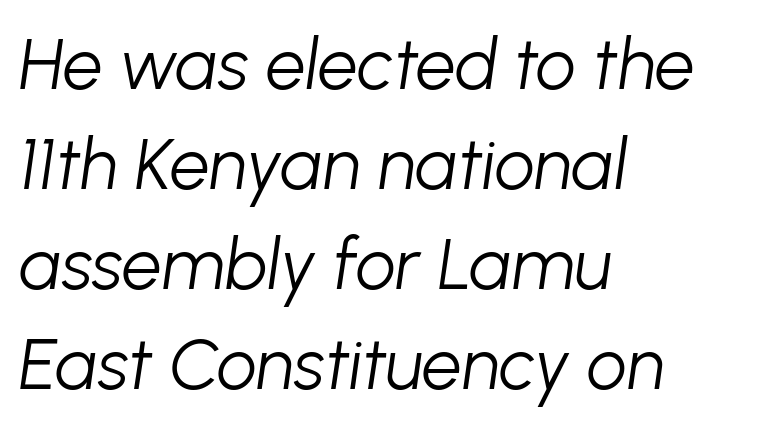
Q: Is the text bold? A: No.
Q: Is the text italic (slanted)? A: Yes, it leans right by about 8 degrees.
Q: Is the text underlined? A: No.
Q: How is the paragraph aligned? A: Left-aligned.
Q: Is the spacing between letters normal or unusually wide? A: Normal.
Q: Is the spacing between lines tight, normal or loose? A: Normal.
Q: Width (condensed, normal, or wide)? A: Normal.
Q: Stroke contrast? A: Low.
Q: x-height? A: Medium.
Q: Monospaced? A: No.
